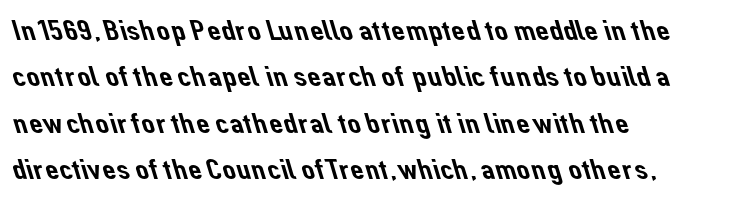
Q: Is the typeface a serif or a sans-serif typeface? A: Sans-serif.
Q: Is the text underlined? A: No.
Q: How is the paragraph aligned? A: Left-aligned.
Q: Is the spacing between letters normal or unusually wide? A: Normal.
Q: Is the spacing between lines tight, normal or loose? A: Normal.
Q: Width (condensed, normal, or wide)? A: Normal.
Q: Stroke contrast? A: Low.
Q: x-height? A: Medium.
Q: Monospaced? A: No.
